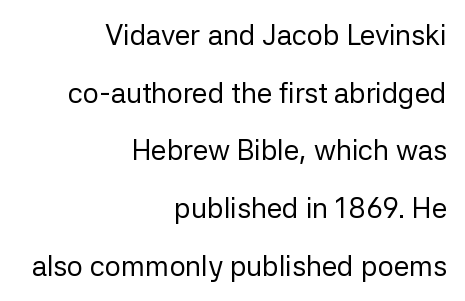
{"serif": "no", "italic": "no", "bold": "no", "weight": "regular", "width": "normal", "stroke_contrast": "low", "x_height": "medium", "monospaced": "no", "underline": "no", "align": "right", "line_spacing": "loose", "line_spacing_ratio": 2.06, "letter_spacing": "normal", "letter_spacing_em": 0.0, "glyph_px": 28}
